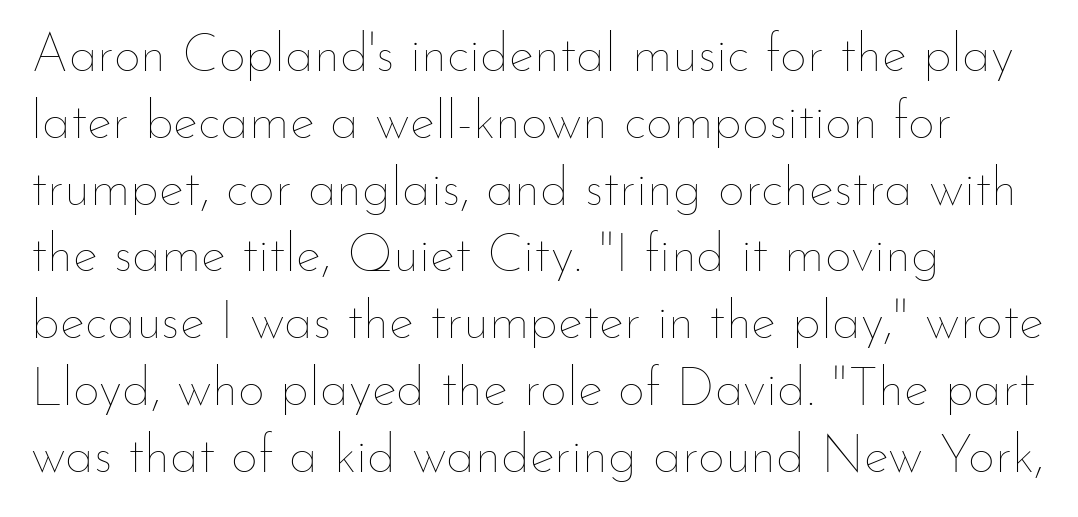
The image shows 53 px thin type, upright; set left-aligned, normal line spacing (1.26x), normal letter spacing, not underlined; low stroke contrast and a small x-height.
